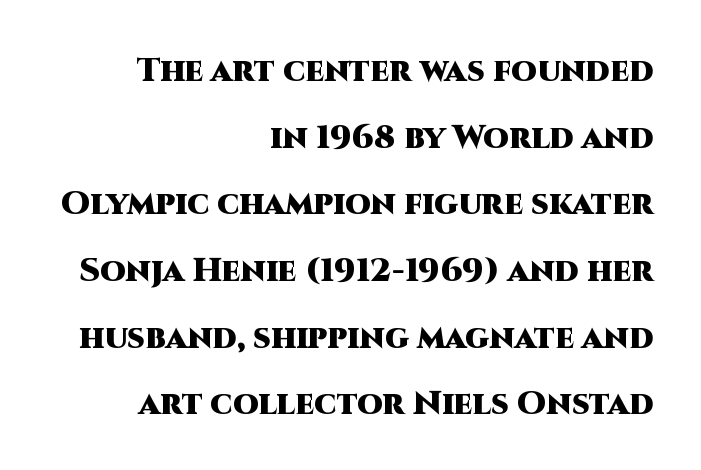
Observe the absence of serifs on each vertical stroke in this sample. These words are printed bold, with thick strokes throughout. The compositor pushed each line to the right boundary. Compared with typical body copy, the letter spacing here is the same.
